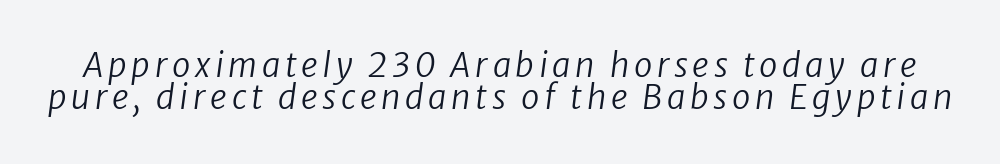
{"italic": "yes", "lean": "right", "slant_degrees": 8, "bold": "no", "weight": "regular", "width": "normal", "stroke_contrast": "low", "x_height": "medium", "monospaced": "no", "underline": "no", "line_spacing": "tight", "line_spacing_ratio": 0.97, "glyph_px": 33}
